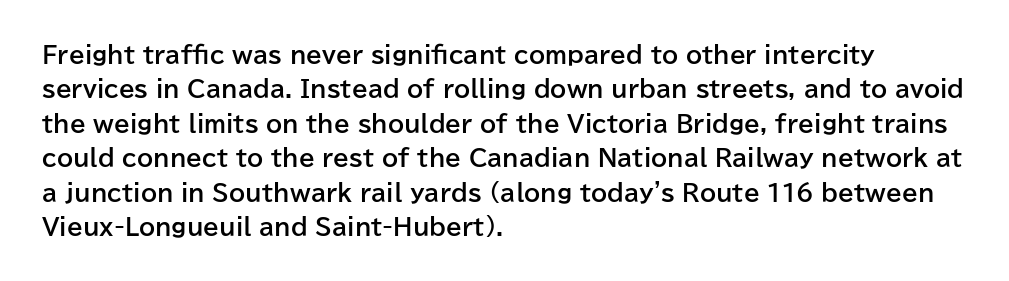
Is the letter spacing exaggerated? No — it looks like the ordinary default. Reading down the block, your eye returns to a fixed left position each line. Heavy-handed strokes throughout: this text is bold. Just letters on the line, the space beneath them empty. Baseline-to-baseline distance is the conventional proportion of letter height. A roman cut, with each character standing at attention.
